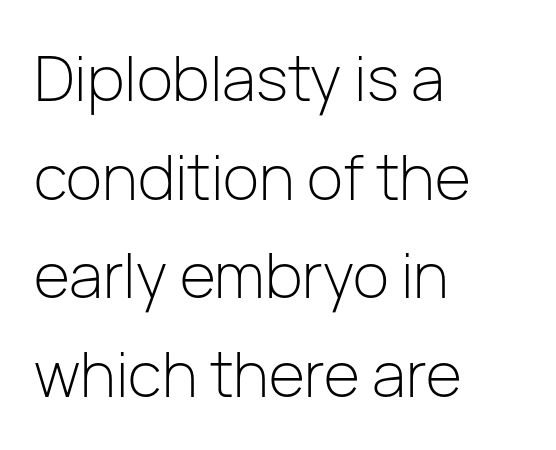
{"serif": "no", "italic": "no", "bold": "no", "weight": "light", "width": "normal", "stroke_contrast": "low", "x_height": "medium", "monospaced": "no", "underline": "no", "align": "left", "line_spacing": "normal", "line_spacing_ratio": 1.59, "letter_spacing": "normal", "letter_spacing_em": 0.0, "glyph_px": 62}
